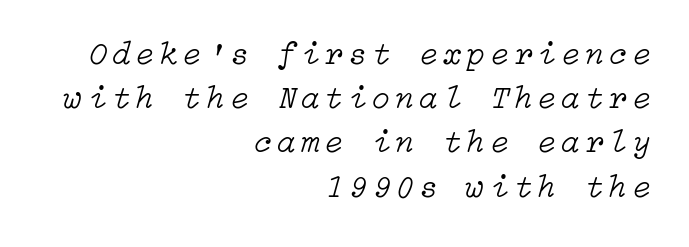
The image shows 33 px light type, italic (leaning right); set right-aligned, normal line spacing (1.34x), not underlined; low stroke contrast and a medium x-height.
